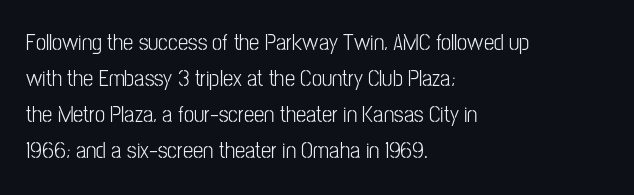
{"italic": "no", "bold": "no", "underline": "no", "align": "left", "line_spacing": "normal", "line_spacing_ratio": 1.56, "letter_spacing": "normal", "letter_spacing_em": 0.0, "glyph_px": 23}
